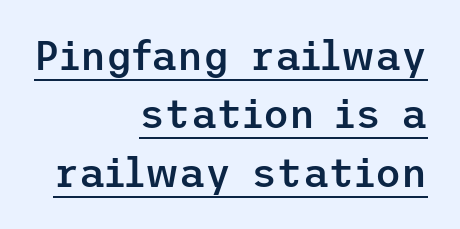
Baseline-to-baseline distance is the conventional proportion of letter height. This rendering uses right alignment, leaving the left contour irregular. The typography opts for an upright posture over an oblique one. Caption: semibold face, moderately heavy strokes. This sample uses a sans-serif face. The letters sit at their default tracking, neither squeezed nor spread.
